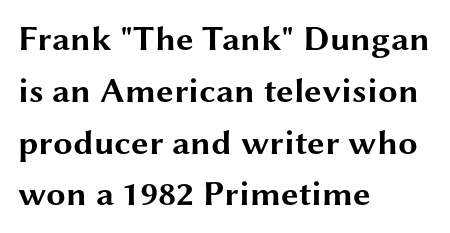
{"serif": "no", "italic": "no", "bold": "yes", "weight": "bold", "width": "wide", "stroke_contrast": "medium", "x_height": "medium", "monospaced": "no", "underline": "no", "align": "left", "line_spacing": "normal", "line_spacing_ratio": 1.48, "letter_spacing": "normal", "letter_spacing_em": 0.0, "glyph_px": 35}
